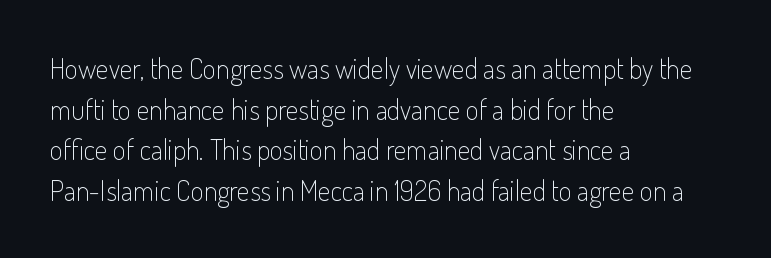
Q: Is the text bold? A: No.
Q: Is the text italic (slanted)? A: No, it is upright.
Q: Is the typeface a serif or a sans-serif typeface? A: Sans-serif.
Q: Is the text underlined? A: No.
Q: How is the paragraph aligned? A: Left-aligned.
Q: Is the spacing between letters normal or unusually wide? A: Normal.
Q: Is the spacing between lines tight, normal or loose? A: Normal.
Q: Width (condensed, normal, or wide)? A: Condensed.
Q: Stroke contrast? A: Low.
Q: x-height? A: Small.
Q: Monospaced? A: No.
